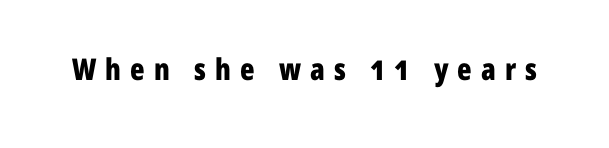
Strong, thick strokes mark this as bold type. Spacing between characters has been opened up far beyond the box default. Observe the absence of serifs on each vertical stroke in this sample. Anything drawn beneath the words? Only blank space.
